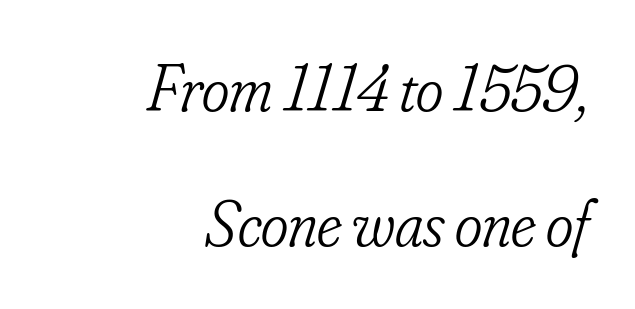
{"serif": "yes", "italic": "yes", "lean": "right", "slant_degrees": 16, "bold": "no", "weight": "light", "width": "condensed", "stroke_contrast": "low", "x_height": "small", "monospaced": "no", "underline": "no", "align": "right", "line_spacing": "loose", "line_spacing_ratio": 2.04, "letter_spacing": "normal", "letter_spacing_em": 0.0, "glyph_px": 66}
